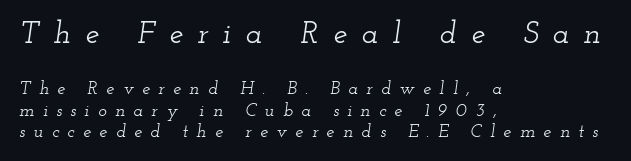
{"serif": "yes", "italic": "yes", "lean": "right", "slant_degrees": 12, "width": "wide", "stroke_contrast": "low", "x_height": "small", "monospaced": "no", "underline": "no", "align": "left", "line_spacing_ratio": 1.18, "letter_spacing": "wide", "letter_spacing_em": 0.47, "larger_block": "first", "size_ratio": 1.72, "glyph_px": 31}
